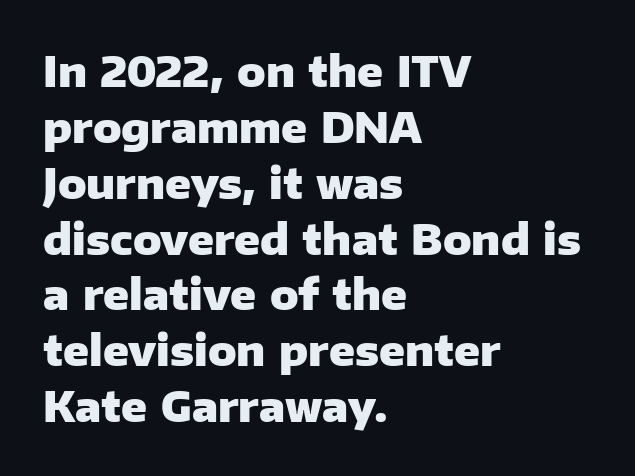
Descenders are the only things crossing below the line. The vertical gap from one line to the next is medium. Unlike italic type, these characters show no tilt at all. Tracking here is standard; glyphs follow each other at the usual distance. Each line starts at the same left margin while the right side varies. The rendering uses natural spacing where letterforms have individual widths.
